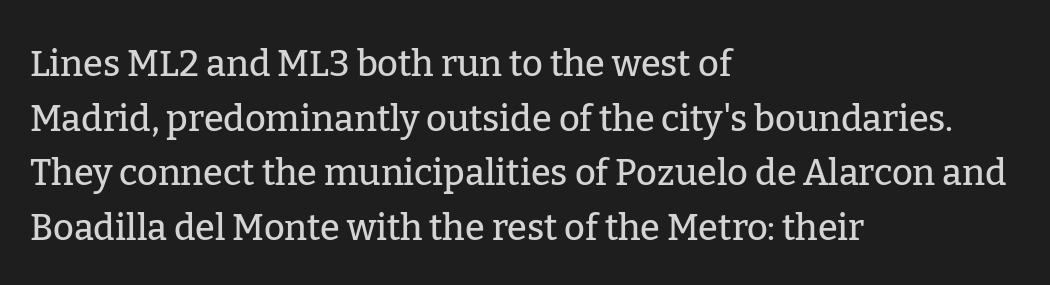
Q: Is the text italic (slanted)? A: No, it is upright.
Q: Is the typeface a serif or a sans-serif typeface? A: Serif.
Q: Is the text underlined? A: No.
Q: How is the paragraph aligned? A: Left-aligned.
Q: Is the spacing between letters normal or unusually wide? A: Normal.
Q: Is the spacing between lines tight, normal or loose? A: Normal.
Q: Width (condensed, normal, or wide)? A: Normal.
Q: Stroke contrast? A: Low.
Q: x-height? A: Medium.
Q: Monospaced? A: No.
